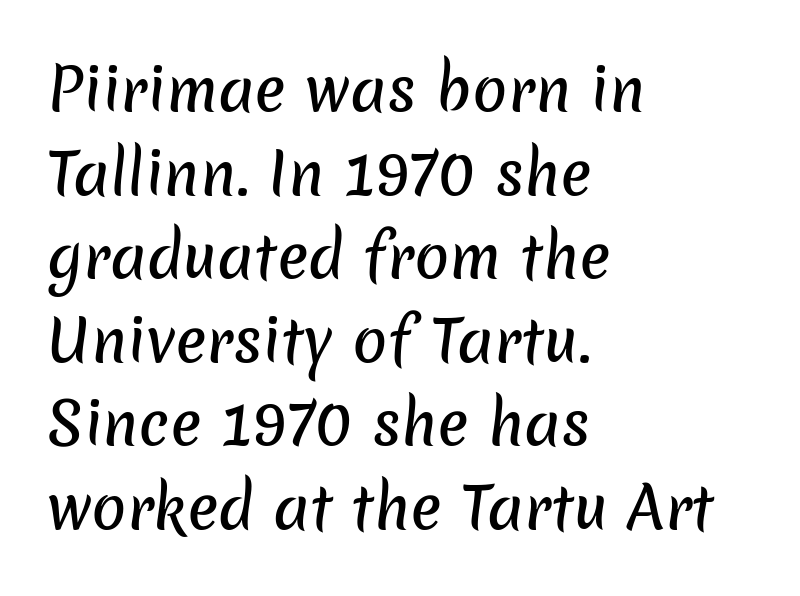
Q: Is the typeface a serif or a sans-serif typeface? A: Sans-serif.
Q: Is the text underlined? A: No.
Q: How is the paragraph aligned? A: Left-aligned.
Q: Is the spacing between letters normal or unusually wide? A: Normal.
Q: Is the spacing between lines tight, normal or loose? A: Normal.
Q: Width (condensed, normal, or wide)? A: Normal.
Q: Stroke contrast? A: Low.
Q: x-height? A: Medium.
Q: Monospaced? A: No.
